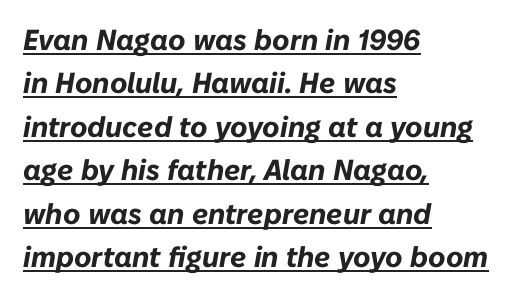
{"italic": "yes", "lean": "right", "slant_degrees": 10, "bold": "yes", "weight": "bold", "width": "normal", "stroke_contrast": "low", "x_height": "medium", "monospaced": "no", "underline": "yes", "align": "left", "line_spacing": "normal", "line_spacing_ratio": 1.5, "letter_spacing": "normal", "letter_spacing_em": 0.0, "glyph_px": 29}
